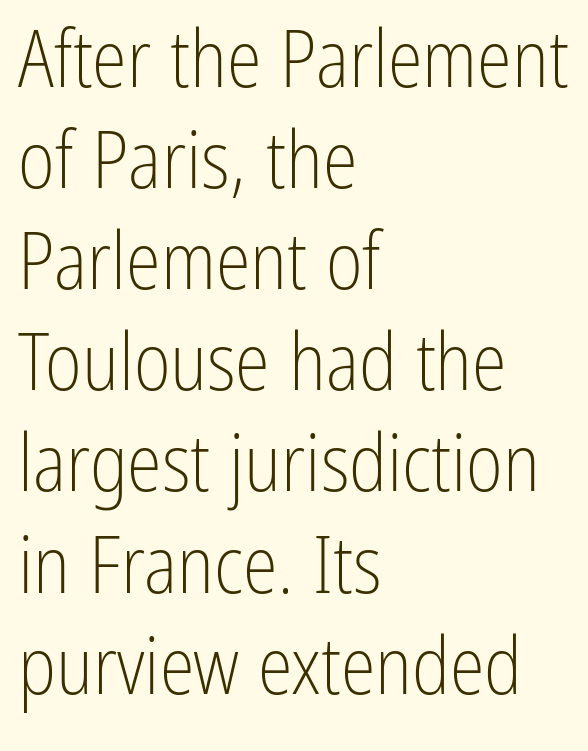
{"serif": "no", "italic": "no", "bold": "no", "weight": "light", "width": "condensed", "stroke_contrast": "low", "x_height": "medium", "monospaced": "no", "underline": "no", "align": "left", "line_spacing": "normal", "line_spacing_ratio": 1.28, "letter_spacing": "normal", "letter_spacing_em": 0.0, "glyph_px": 79}
